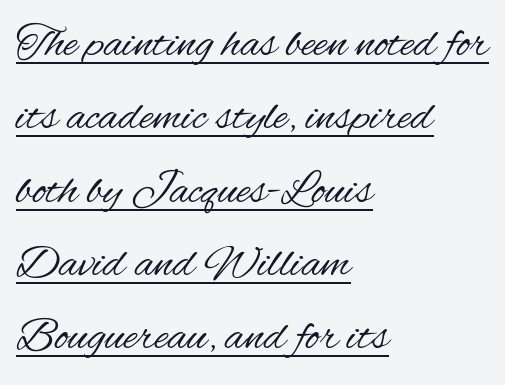
Q: Is the text bold? A: No.
Q: Is the text italic (slanted)? A: Yes.
Q: Is the typeface a serif or a sans-serif typeface? A: Sans-serif.
Q: Is the text underlined? A: Yes.
Q: How is the paragraph aligned? A: Left-aligned.
Q: Is the spacing between letters normal or unusually wide? A: Normal.
Q: Is the spacing between lines tight, normal or loose? A: Normal.
Q: Width (condensed, normal, or wide)? A: Condensed.
Q: Stroke contrast? A: Medium.
Q: x-height? A: Small.
Q: Monospaced? A: No.
